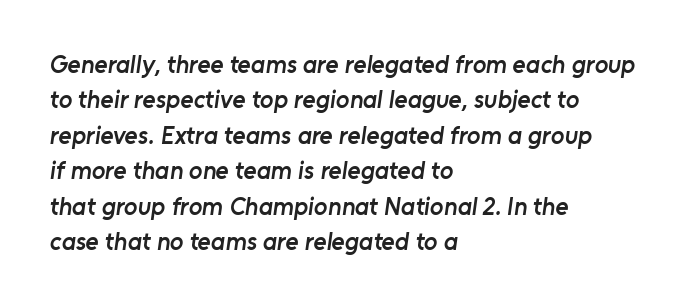
Honestly, the letter spacing is just normal — you wouldn't notice it. The sample has been set in demibold, a notch under bold. Casual observation: everything's shoved over to the left. Type without underlining. Normally led — the rows are evenly, conventionally spaced.
